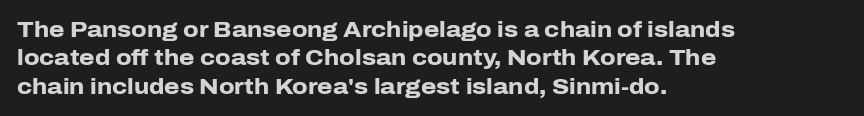
Q: Is the text bold? A: Yes.
Q: Is the text italic (slanted)? A: No, it is upright.
Q: Is the text underlined? A: No.
Q: How is the paragraph aligned? A: Left-aligned.
Q: Is the spacing between letters normal or unusually wide? A: Normal.
Q: Is the spacing between lines tight, normal or loose? A: Normal.
